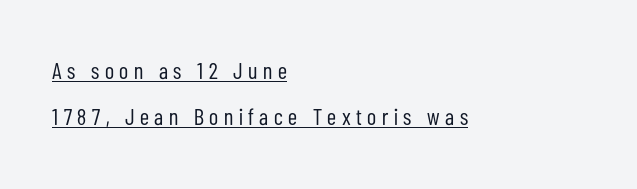
The image shows 23 px text type, upright; set left-aligned, loose line spacing (2.01x), unusually wide letter spacing (+0.24 em), underlined.
